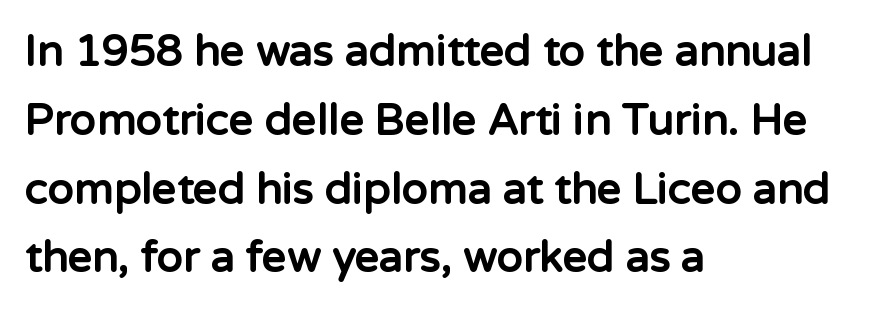
Students, this is bold: see how much ink each stroke carries. In terms of letterform style, serifs are entirely absent. The glyphs are unaccompanied by any horizontal stroke below them. When letters stand straight like this, we call the style roman or upright.
